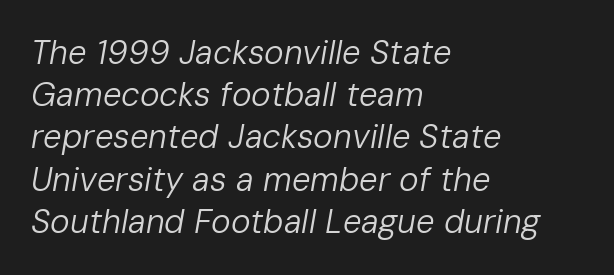
The image shows 33 px regular-weight type, italic (leaning right); set left-aligned, normal line spacing (1.28x), normal letter spacing, not underlined; low stroke contrast and a medium x-height.
